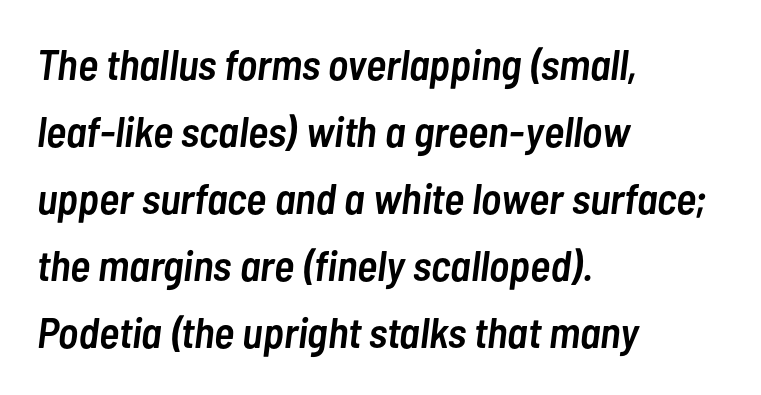
Q: Is the text bold? A: Semi-bold.
Q: Is the text italic (slanted)? A: Yes, it leans right by about 7 degrees.
Q: Is the text underlined? A: No.
Q: How is the paragraph aligned? A: Left-aligned.
Q: Is the spacing between letters normal or unusually wide? A: Normal.
Q: Is the spacing between lines tight, normal or loose? A: Normal.
Q: Width (condensed, normal, or wide)? A: Condensed.
Q: Stroke contrast? A: Low.
Q: x-height? A: Medium.
Q: Monospaced? A: No.
